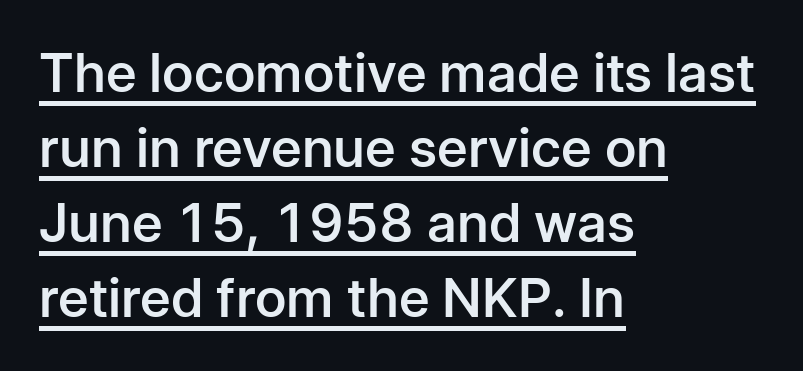
These lines were composed using upright roman letters. On the weight axis this lands at semibold, roughly 600. Baseline-to-baseline distance is the conventional proportion of letter height. Underlined type. These lines keep a tight, regular rhythm from letter to letter.
